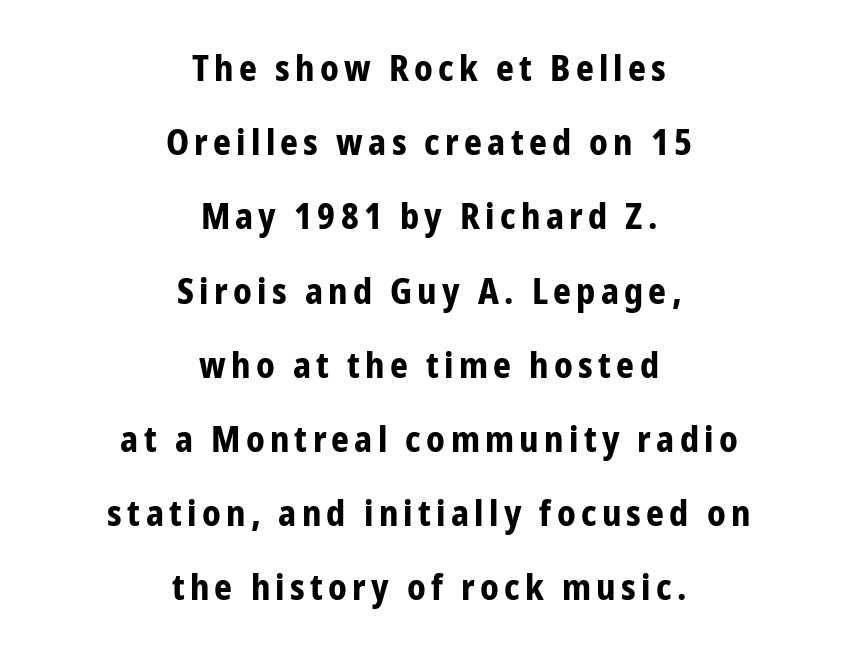
{"serif": "no", "italic": "no", "bold": "yes", "weight": "bold", "width": "condensed", "stroke_contrast": "low", "x_height": "medium", "monospaced": "no", "underline": "no", "align": "center", "line_spacing": "loose", "line_spacing_ratio": 2.12, "glyph_px": 35}
